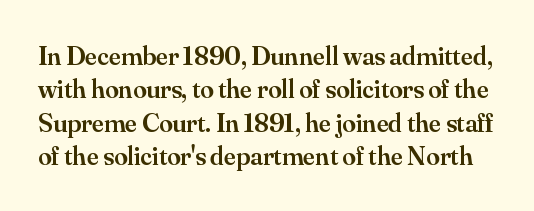
The image shows 27 px text type, upright; set line spacing 1.24x, normal letter spacing, not underlined.
